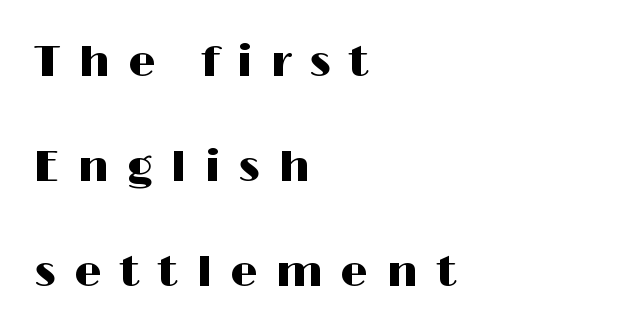
The image shows 44 px wide sans-serif type, upright; set left-aligned, loose line spacing (2.39x), unusually wide letter spacing (+0.4 em), not underlined; high stroke contrast and a medium x-height.
